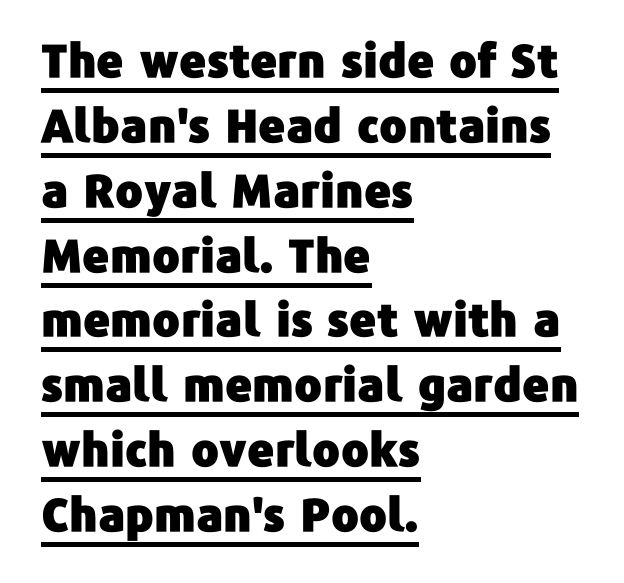
{"serif": "no", "italic": "no", "width": "normal", "stroke_contrast": "low", "x_height": "medium", "monospaced": "no", "underline": "yes", "align": "left", "line_spacing": "normal", "line_spacing_ratio": 1.41, "letter_spacing": "normal", "letter_spacing_em": 0.0, "glyph_px": 46}
